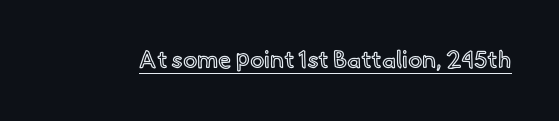
Q: Is the text italic (slanted)? A: No, it is upright.
Q: Is the text underlined? A: Yes.
Q: Is the spacing between letters normal or unusually wide? A: Normal.
